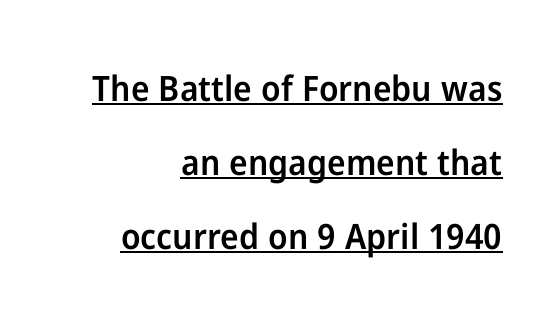
Q: Is the text bold? A: Semi-bold.
Q: Is the text italic (slanted)? A: No, it is upright.
Q: Is the typeface a serif or a sans-serif typeface? A: Sans-serif.
Q: Is the text underlined? A: Yes.
Q: How is the paragraph aligned? A: Right-aligned.
Q: Is the spacing between letters normal or unusually wide? A: Normal.
Q: Is the spacing between lines tight, normal or loose? A: Loose.
Q: Width (condensed, normal, or wide)? A: Normal.
Q: Stroke contrast? A: Low.
Q: x-height? A: Medium.
Q: Monospaced? A: No.
